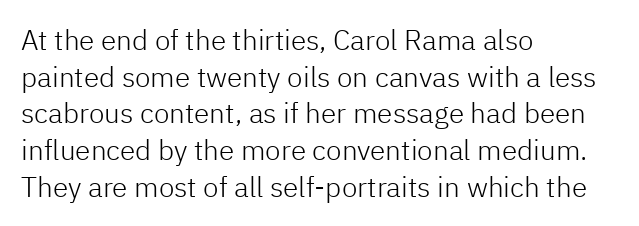
The image shows 28 px light sans-serif type, upright; set left-aligned, normal line spacing (1.31x), normal letter spacing, not underlined; low stroke contrast and a medium x-height.
